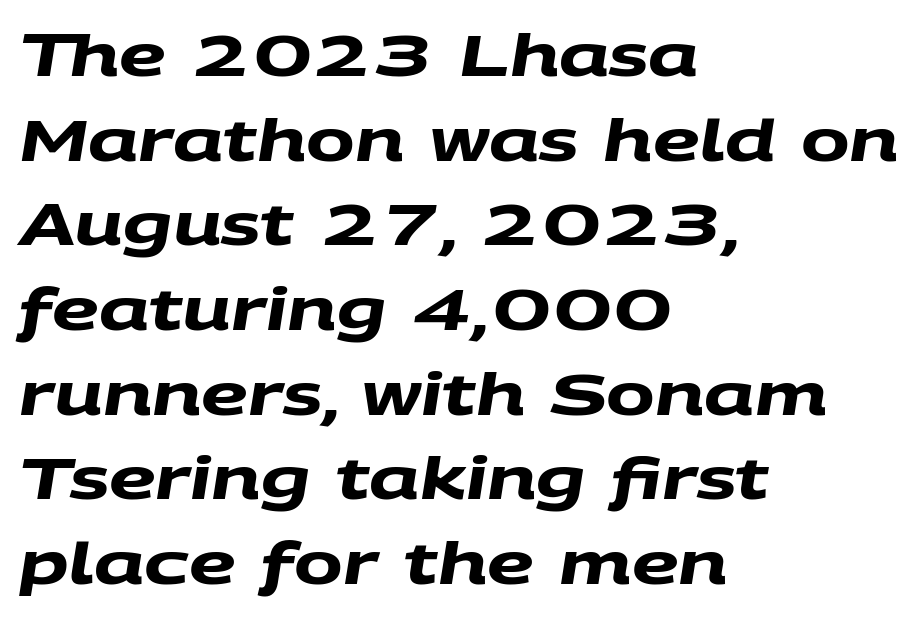
{"serif": "no", "bold": "yes", "weight": "heavy", "width": "wide", "stroke_contrast": "medium", "x_height": "large", "monospaced": "no", "underline": "no", "align": "left", "line_spacing": "normal", "line_spacing_ratio": 1.46, "letter_spacing": "normal", "letter_spacing_em": 0.0, "glyph_px": 58}
